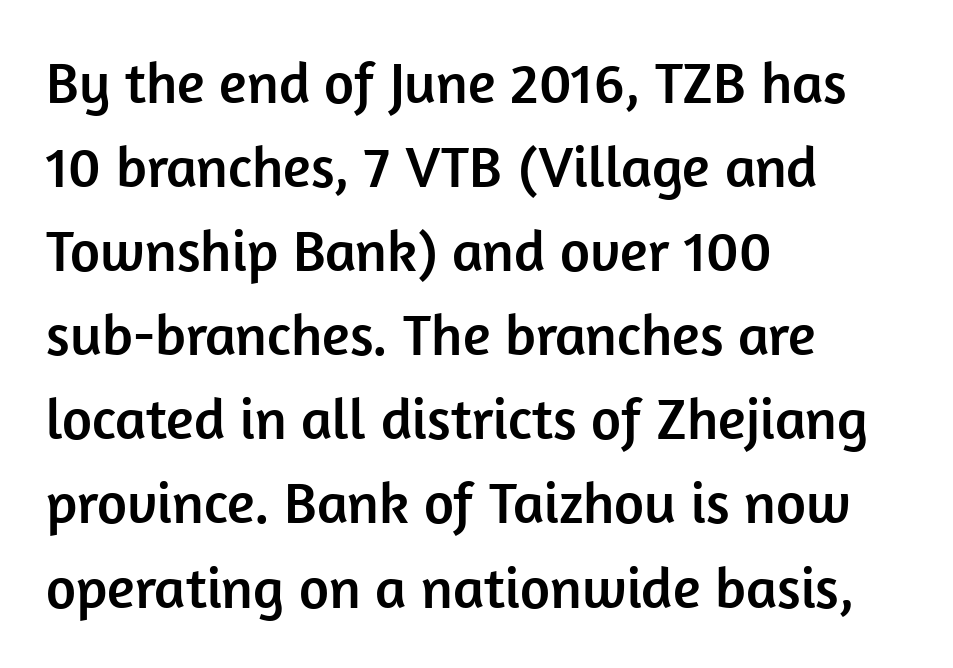
Q: Is the text italic (slanted)? A: No, it is upright.
Q: Is the typeface a serif or a sans-serif typeface? A: Sans-serif.
Q: Is the text underlined? A: No.
Q: How is the paragraph aligned? A: Left-aligned.
Q: Is the spacing between letters normal or unusually wide? A: Normal.
Q: Is the spacing between lines tight, normal or loose? A: Normal.
Q: Width (condensed, normal, or wide)? A: Normal.
Q: Stroke contrast? A: Low.
Q: x-height? A: Medium.
Q: Monospaced? A: No.
